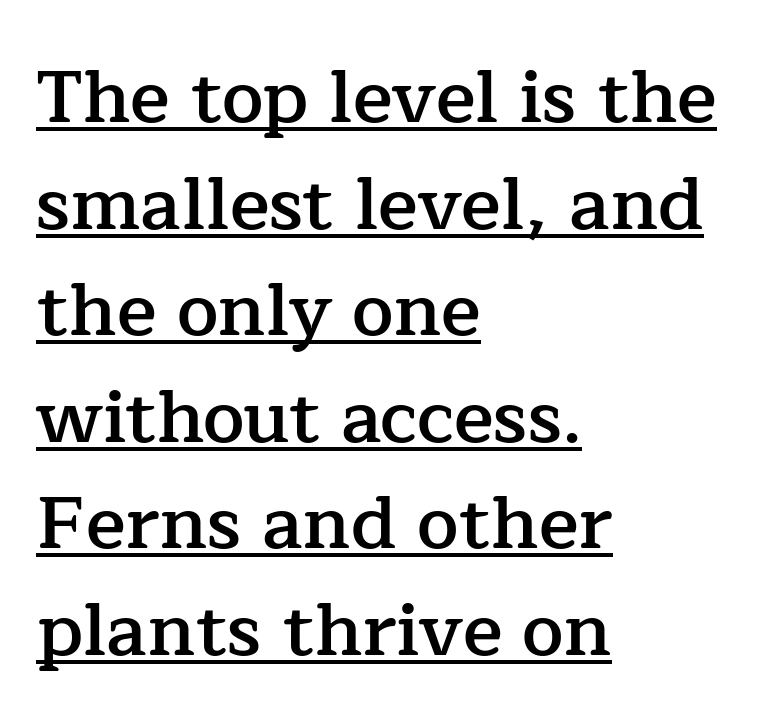
Q: Is the text bold? A: Semi-bold.
Q: Is the text italic (slanted)? A: No, it is upright.
Q: Is the typeface a serif or a sans-serif typeface? A: Serif.
Q: Is the text underlined? A: Yes.
Q: How is the paragraph aligned? A: Left-aligned.
Q: Is the spacing between letters normal or unusually wide? A: Normal.
Q: Is the spacing between lines tight, normal or loose? A: Normal.
Q: Width (condensed, normal, or wide)? A: Normal.
Q: Stroke contrast? A: Low.
Q: x-height? A: Medium.
Q: Monospaced? A: No.
